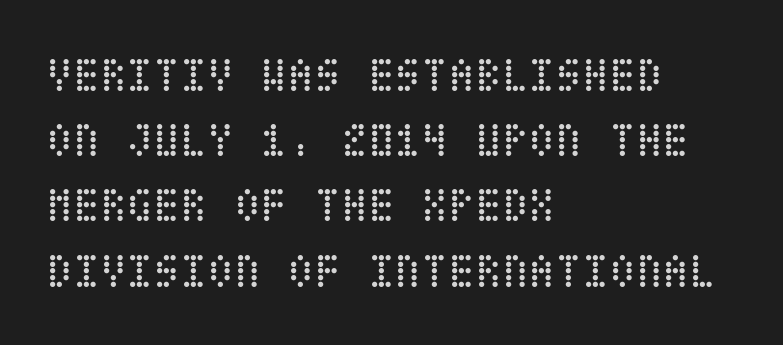
{"italic": "no", "bold": "no", "weight": "regular", "width": "condensed", "stroke_contrast": "low", "x_height": "large", "underline": "no", "align": "left", "line_spacing": "normal", "line_spacing_ratio": 1.33, "letter_spacing": "normal", "letter_spacing_em": 0.0, "glyph_px": 49}
